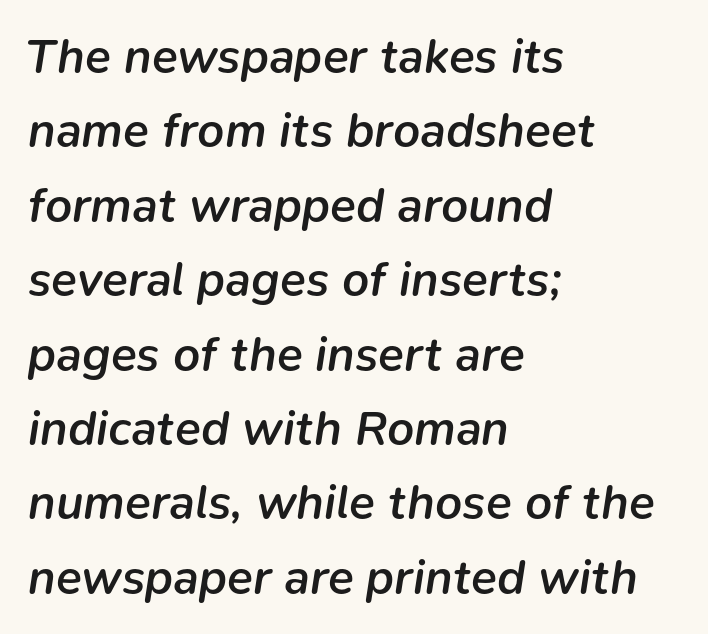
The image shows 48 px semibold type, italic (leaning right); set left-aligned, normal line spacing (1.55x), normal letter spacing, not underlined; low stroke contrast and a medium x-height.
